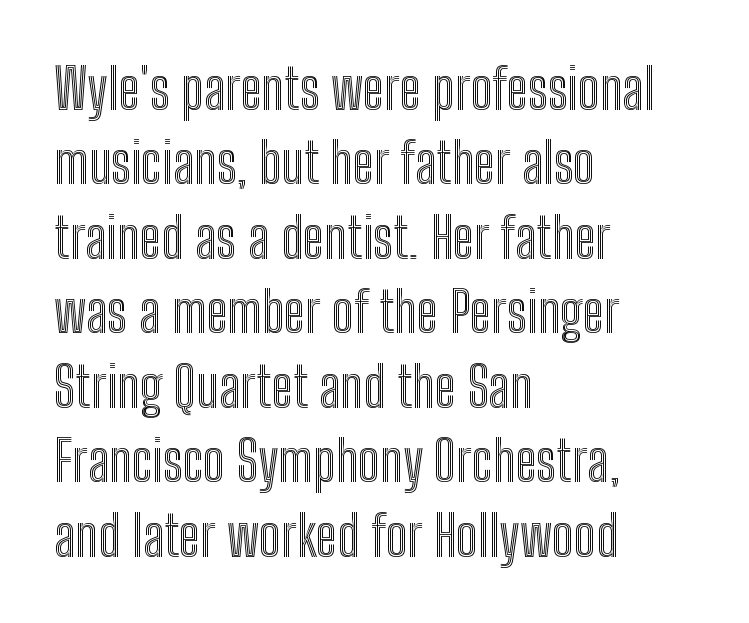
Q: Is the text italic (slanted)? A: No, it is upright.
Q: Is the text underlined? A: No.
Q: How is the paragraph aligned? A: Left-aligned.
Q: Is the spacing between letters normal or unusually wide? A: Normal.
Q: Is the spacing between lines tight, normal or loose? A: Normal.
Q: Width (condensed, normal, or wide)? A: Condensed.
Q: x-height? A: Medium.
Q: Monospaced? A: No.
